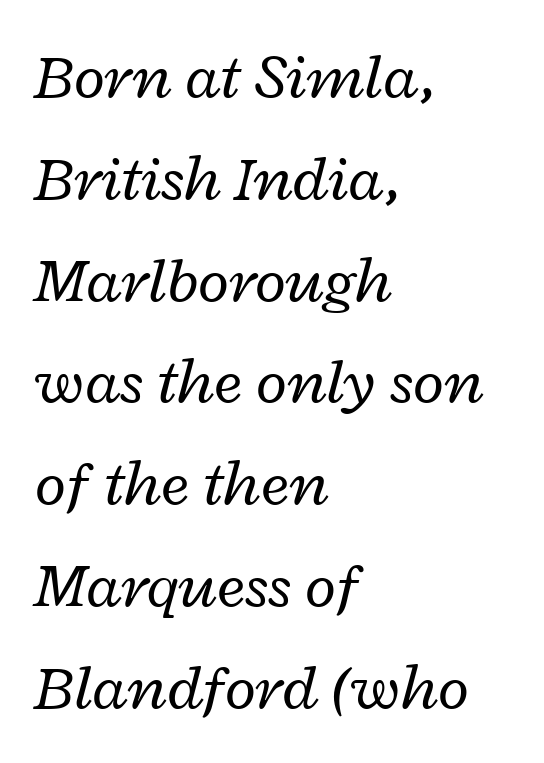
Q: Is the text bold? A: No.
Q: Is the text italic (slanted)? A: Yes, it leans right by about 12 degrees.
Q: Is the text underlined? A: No.
Q: How is the paragraph aligned? A: Left-aligned.
Q: Is the spacing between letters normal or unusually wide? A: Normal.
Q: Is the spacing between lines tight, normal or loose? A: Normal.
Q: Width (condensed, normal, or wide)? A: Wide.
Q: Stroke contrast? A: Low.
Q: x-height? A: Medium.
Q: Monospaced? A: No.
